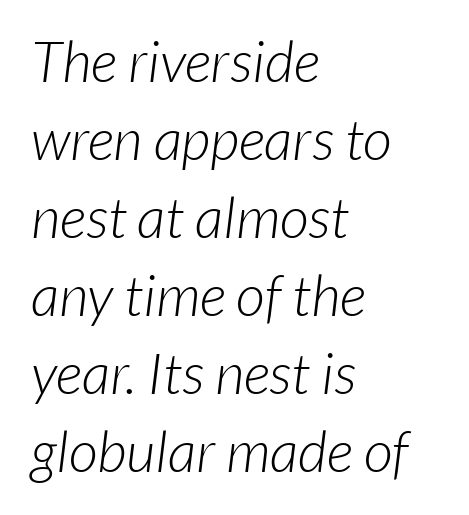
The image shows 57 px light sans-serif type; set left-aligned, normal line spacing (1.37x), normal letter spacing, not underlined; low stroke contrast and a medium x-height.
